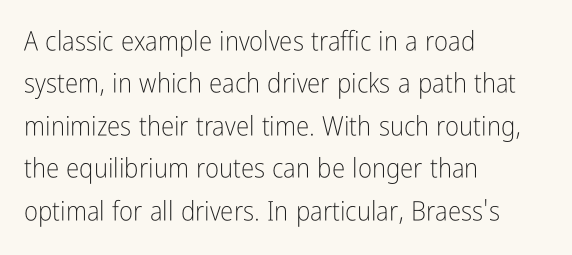
Characters follow at the spacing the type designer built in. Where is the straight margin? On the left. Weight: regular or lighter. Check the space under the baseline: it is left empty. Each new line begins a customary step beneath the previous one.
